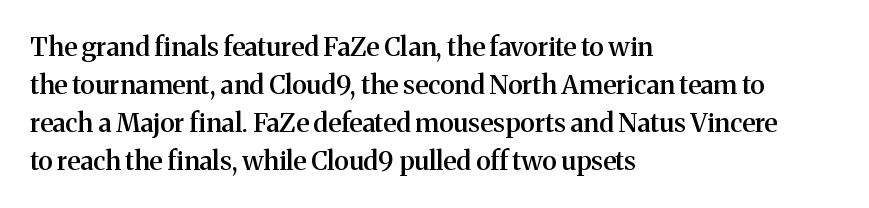
One glance says typical: line gaps are just what's usual. All the whitespace from short lines collects on the right. Stems and bowls a touch heavier than normal — semibold. Only glyphs here, with clear space below each row. Letter spacing: default.
